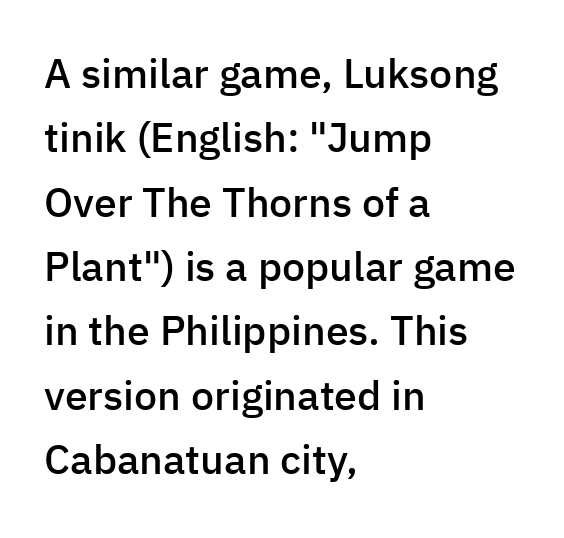
Looks like regular typesetting: each glyph gets only the width it needs. The string is rendered with underlining switched off. The tracking reads as untouched default to a designer's eye. This is the in-between weight designers call semibold or demi. Vertically, the passage feels balanced, rows spaced as you'd expect. You can tell it's not italic because the verticals are truly vertical.
